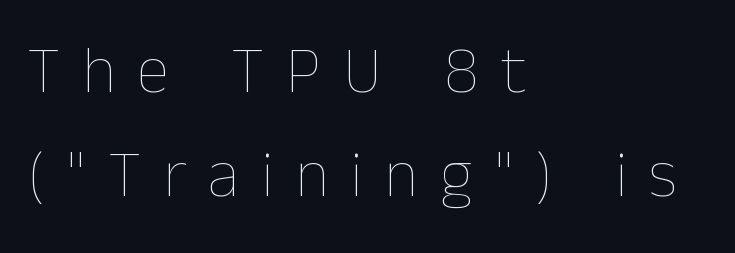
The image shows 66 px thin type, upright; set left-aligned, normal line spacing (1.58x), unusually wide letter spacing (+0.33 em), not underlined; low stroke contrast and a medium x-height.
